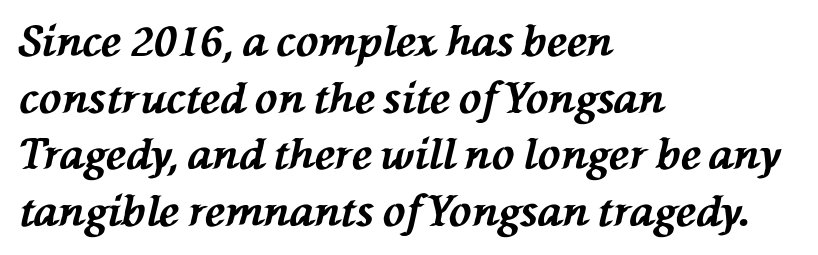
{"italic": "yes", "lean": "left", "slant_degrees": 76, "bold": "yes", "weight": "bold", "width": "normal", "stroke_contrast": "medium", "x_height": "medium", "monospaced": "no", "underline": "no", "align": "left", "line_spacing": "normal", "line_spacing_ratio": 1.35, "letter_spacing": "normal", "letter_spacing_em": 0.0, "glyph_px": 42}
